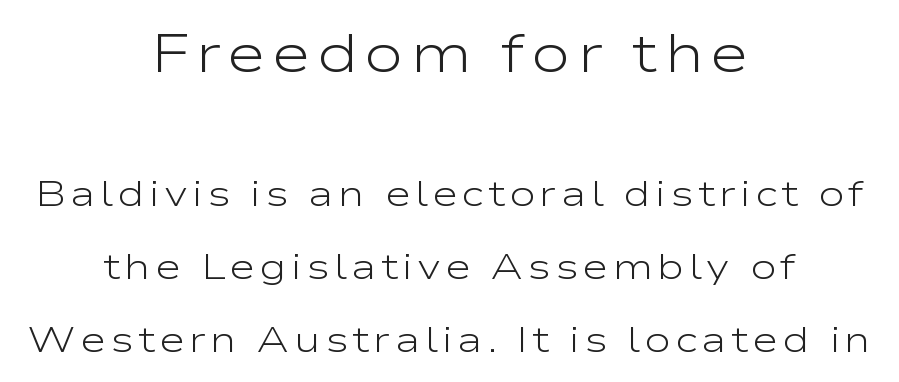
The image shows 54 px light, wide sans-serif type, upright; set centered, loose line spacing (2.02x), not underlined; the first (top) block is 1.5x larger; low stroke contrast and a medium x-height.
